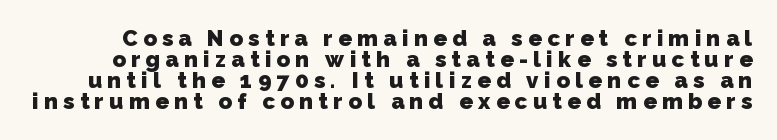
{"bold": "yes", "underline": "no", "line_spacing": "tight", "line_spacing_ratio": 0.95, "letter_spacing": "wide", "letter_spacing_em": 0.25, "glyph_px": 22}
